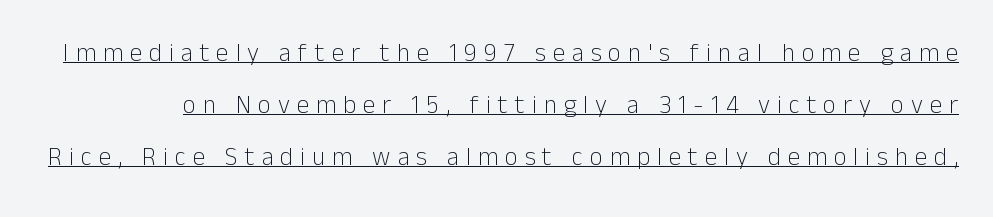
Someone cranked the tracking dial way up on this one. This sample carries an underscore along the baseline area. The block of text is sparse from top to bottom, with ample space between rows. The face looks like a standard text weight, possibly lighter. Every character sits straight up, as roman type does.
